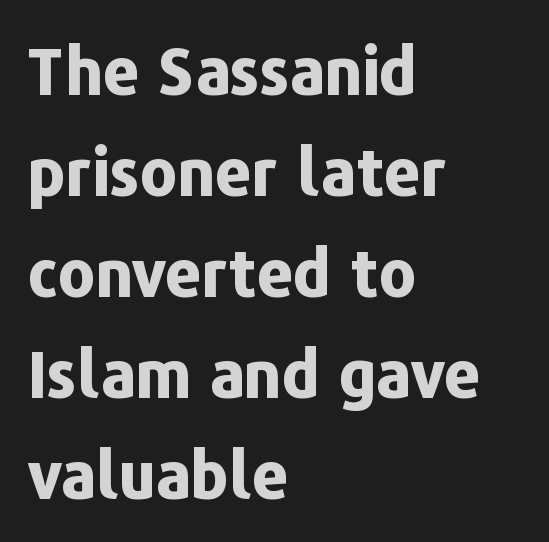
{"serif": "no", "italic": "no", "bold": "yes", "weight": "bold", "width": "normal", "stroke_contrast": "low", "x_height": "medium", "monospaced": "no", "underline": "no", "align": "left", "line_spacing": "normal", "line_spacing_ratio": 1.58, "letter_spacing": "normal", "letter_spacing_em": 0.0, "glyph_px": 64}
